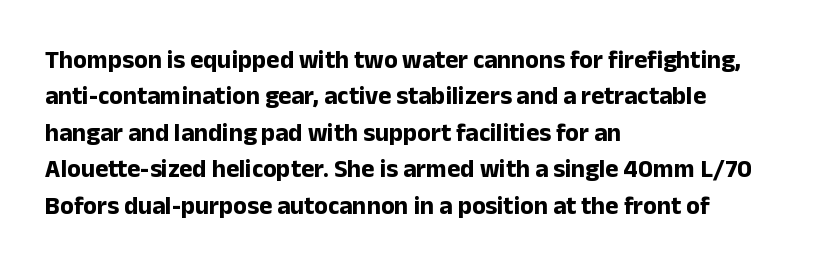
The letters are bold, with thick, heavy strokes. If you measured baseline to baseline, you'd find a middling distance. Posture: straight, roman, zero tilt. No word sits above an underline.
